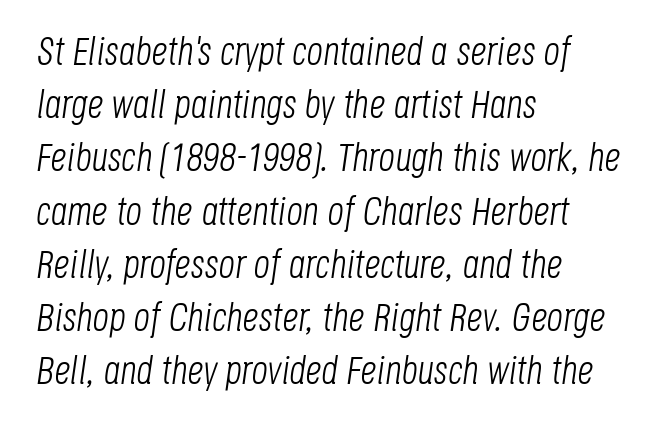
{"italic": "yes", "lean": "right", "slant_degrees": 8, "bold": "no", "weight": "light", "width": "condensed", "stroke_contrast": "low", "x_height": "large", "monospaced": "no", "underline": "no", "align": "left", "line_spacing": "normal", "line_spacing_ratio": 1.33, "letter_spacing": "normal", "letter_spacing_em": 0.0, "glyph_px": 40}
